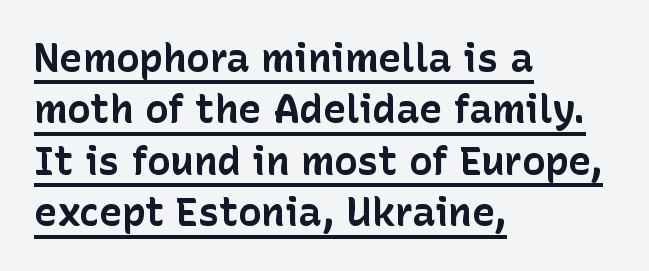
The image shows 39 px bold sans-serif type, upright; set left-aligned, normal line spacing (1.32x), normal letter spacing, underlined; low stroke contrast and a medium x-height.
